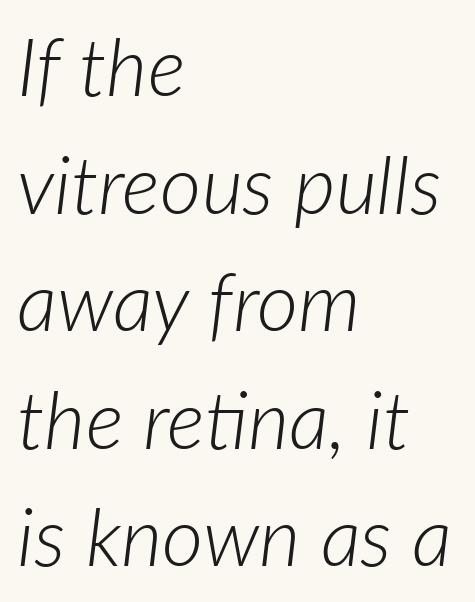
The image shows 80 px light type, italic (leaning right); set left-aligned, normal line spacing (1.47x), normal letter spacing, not underlined; low stroke contrast and a medium x-height.
